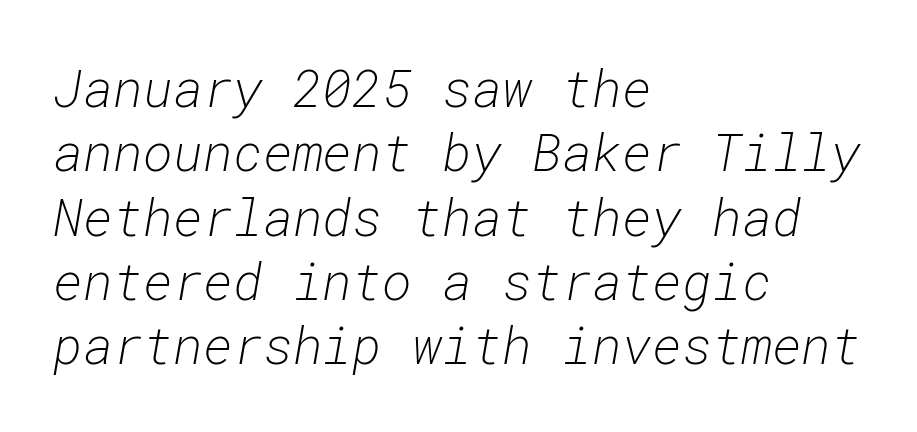
The passage shown is not underscored anywhere. Quick note: interline space is typical. The lines are quadded left. Do the characters align in a grid? Yes, the font is monospaced. You can tell it's italic because the verticals aren't actually vertical.
